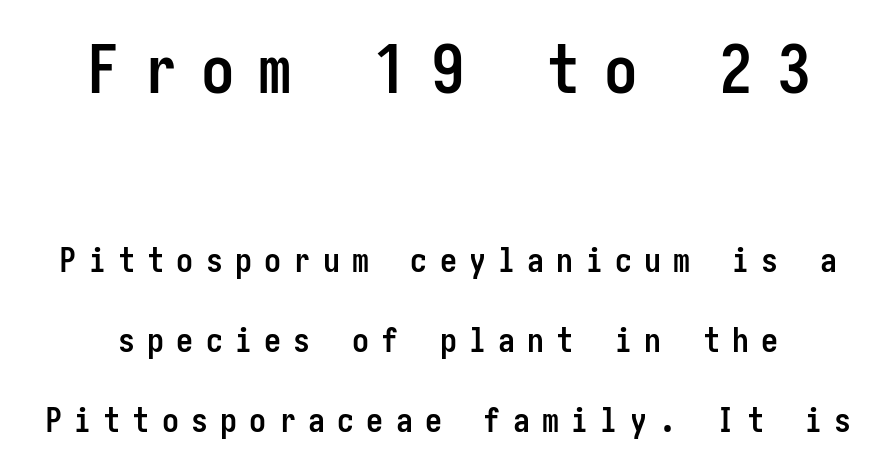
{"serif": "no", "italic": "no", "bold": "yes", "weight": "semibold", "width": "condensed", "stroke_contrast": "low", "x_height": "medium", "underline": "no", "line_spacing": "loose", "line_spacing_ratio": 2.35, "letter_spacing": "wide", "letter_spacing_em": 0.36, "larger_block": "first", "size_ratio": 1.97, "glyph_px": 67}
